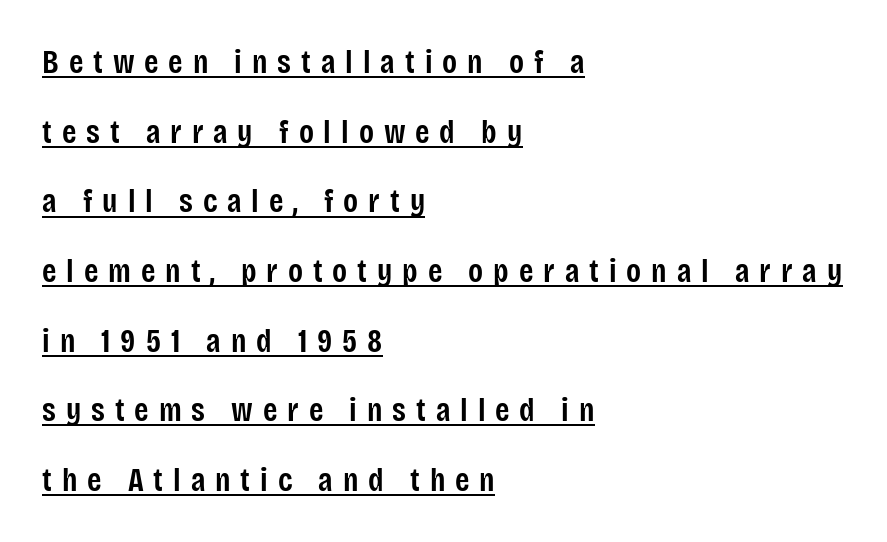
The lettering is marked with a stroke running underneath it. Typesetter's note: demi weight, one step under bold. Look at the tracking — it's clearly loosened, letters drifting apart. The face used here is proportionally spaced, like ordinary book or web type. Examine the stroke ends and you'll find no serifs. This is the regular roman posture of the typeface.
